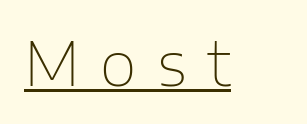
Q: Is the text bold? A: No.
Q: Is the text italic (slanted)? A: No, it is upright.
Q: Is the typeface a serif or a sans-serif typeface? A: Sans-serif.
Q: Is the text underlined? A: Yes.
Q: Is the spacing between letters normal or unusually wide? A: Unusually wide.
Q: Width (condensed, normal, or wide)? A: Normal.
Q: Stroke contrast? A: Low.
Q: x-height? A: Medium.
Q: Monospaced? A: No.
